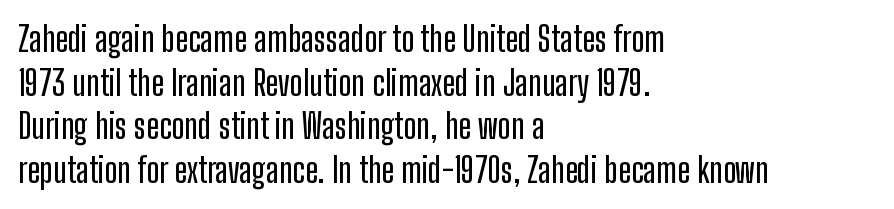
The font family rendered here belongs to the sans-serif group. The letters stand straight up with perfectly vertical stems. Look at the tracking — it's just the regular setting, nothing added. The face used here is proportionally spaced, like ordinary book or web type. Quick note: interline space is typical. A classic flush-left, rag-right setting is used for this passage.
